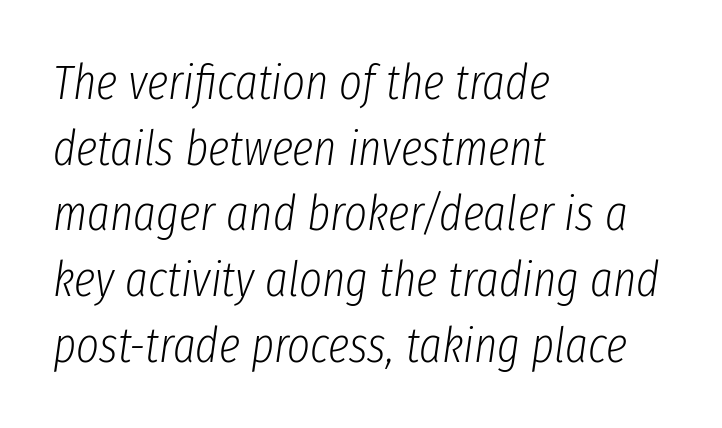
{"italic": "yes", "lean": "right", "slant_degrees": 8, "bold": "no", "weight": "light", "width": "condensed", "stroke_contrast": "low", "x_height": "medium", "monospaced": "no", "underline": "no", "align": "left", "line_spacing": "normal", "line_spacing_ratio": 1.34, "letter_spacing": "normal", "letter_spacing_em": 0.0, "glyph_px": 49}
